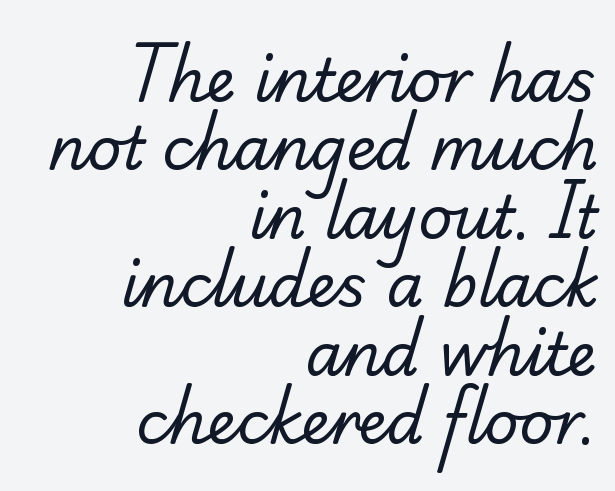
{"serif": "yes", "bold": "no", "weight": "regular", "width": "normal", "stroke_contrast": "low", "x_height": "small", "monospaced": "no", "underline": "no", "align": "right", "line_spacing_ratio": 1.16, "letter_spacing": "normal", "letter_spacing_em": 0.0, "glyph_px": 59}
